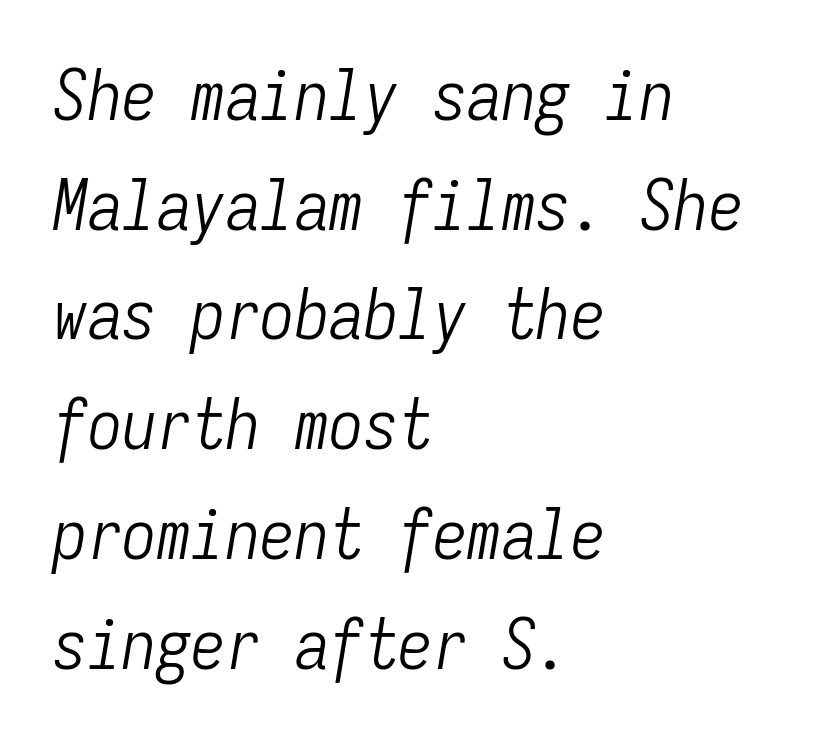
Stroke thickness stays within the range of a standard reading face or lighter. Note the uniform advance width — an 'i' takes as much space as an 'm'. Check the space under the baseline: it is left empty. Leftover space on each line is placed entirely after the last word.
